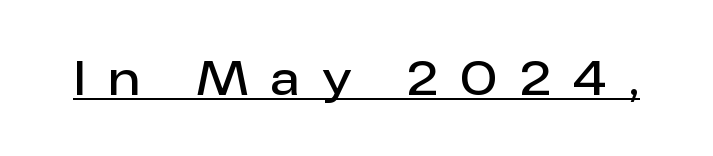
{"serif": "no", "italic": "no", "bold": "semi", "weight": "semibold", "width": "normal", "stroke_contrast": "low", "x_height": "medium", "monospaced": "no", "underline": "yes", "letter_spacing": "wide", "letter_spacing_em": 0.48, "glyph_px": 47}
